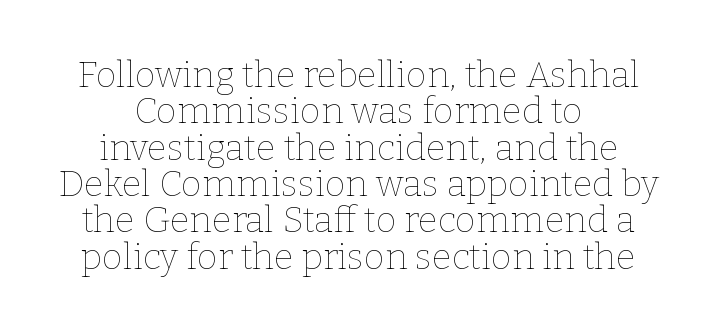
Q: Is the text bold? A: No.
Q: Is the text italic (slanted)? A: No, it is upright.
Q: Is the text underlined? A: No.
Q: Is the spacing between letters normal or unusually wide? A: Normal.
Q: Is the spacing between lines tight, normal or loose? A: Tight.
Q: Width (condensed, normal, or wide)? A: Normal.
Q: Stroke contrast? A: Low.
Q: x-height? A: Medium.
Q: Monospaced? A: No.
